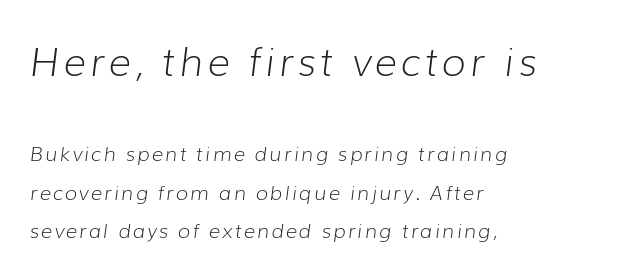
Compare the two chunks: the upper has the greater cap height. The face used here is proportionally spaced, like ordinary book or web type. The rendering uses a large line-height, opening up the rows. If you drew a ruler down the left edge, every line would touch it. The gap between lines stays unmarked. The letters are slanted; this is an italic face.
